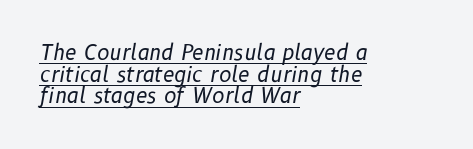
The image shows 21 px text type, italic (leaning right); set left-aligned, tight line spacing (1.03x), normal letter spacing, underlined.
